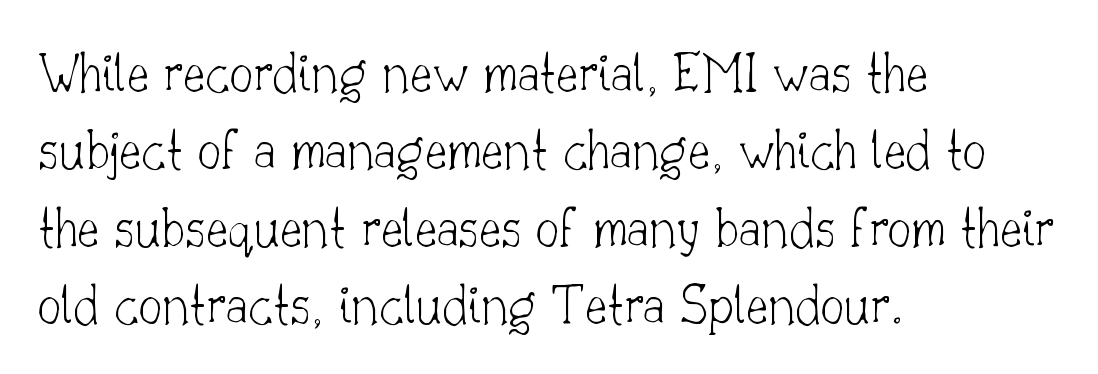
Q: Is the text bold? A: No.
Q: Is the text italic (slanted)? A: No, it is upright.
Q: Is the typeface a serif or a sans-serif typeface? A: Serif.
Q: Is the text underlined? A: No.
Q: How is the paragraph aligned? A: Left-aligned.
Q: Is the spacing between letters normal or unusually wide? A: Normal.
Q: Is the spacing between lines tight, normal or loose? A: Normal.
Q: Width (condensed, normal, or wide)? A: Normal.
Q: Stroke contrast? A: Low.
Q: x-height? A: Small.
Q: Monospaced? A: No.
